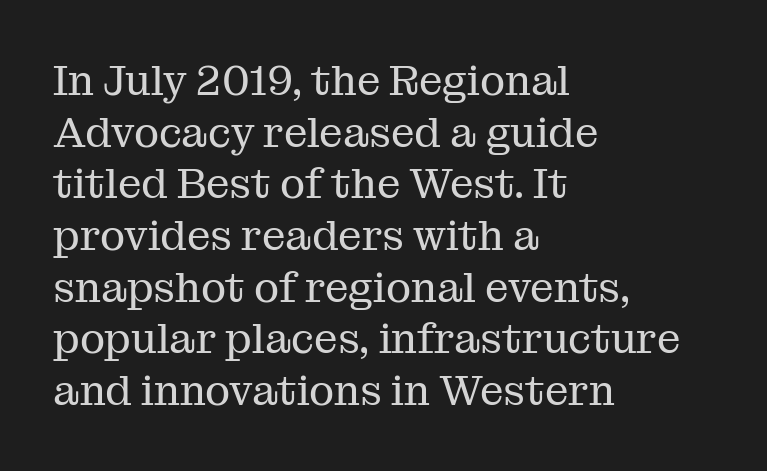
The baseline area is clear. The cut favours lightness, reaching ordinary text weight at its darkest. The paragraph shown leans on its left margin. Rendered with straight, roman letterforms. Here the designer chose a conventional face with non-uniform glyph widths. Little horizontal feet cap the strokes, marking this as serif type.
